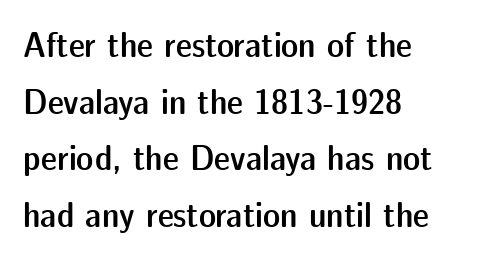
This is the regular roman posture of the typeface. Leftover space on each line is placed entirely after the last word. The typeface chosen for these lines omits serifs. How would I describe the line gaps? Plain and ordinary.
